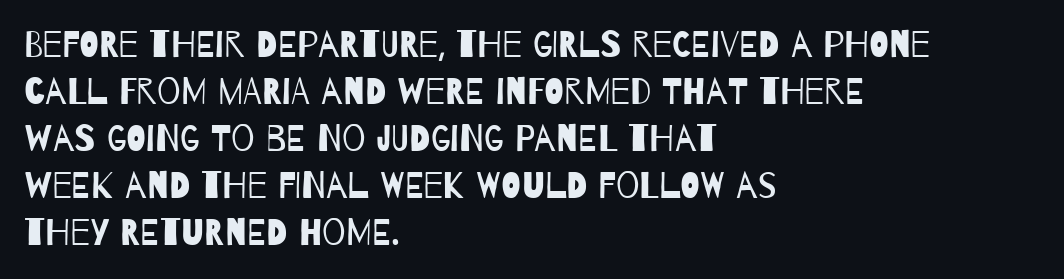
Visually the block forms a straight wall on the left and a jagged coastline on the right. No word sits above an underline. This sample uses plain, unmodified letter spacing. Each letter keeps its own natural width here, so spacing adapts to shape.
